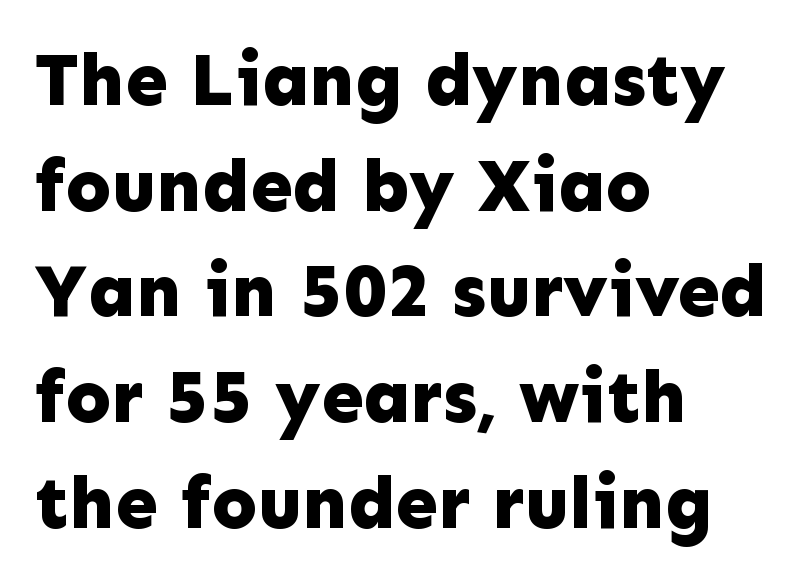
The image shows 75 px bold sans-serif type, upright; set left-aligned, normal line spacing (1.41x), normal letter spacing, not underlined; low stroke contrast and a medium x-height.
